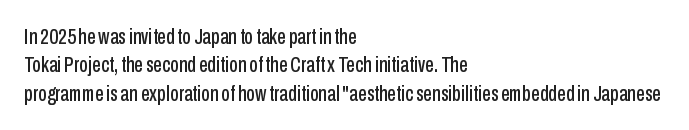
Does extra space separate the letters? No, they use regular spacing. Rows of type keep a routine distance in the vertical direction. Descender tails drop into unmarked territory. No italicization has been applied; the sample stays upright.
